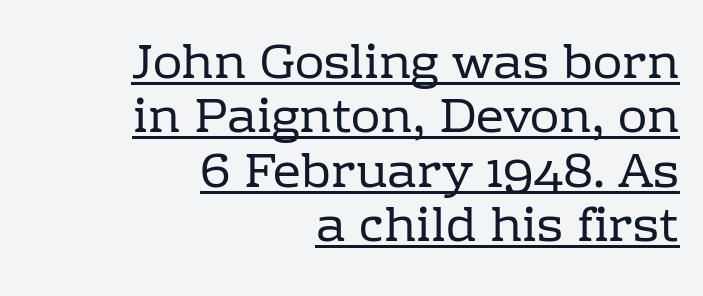
Weight: in the light-to-regular range. This sample uses a serif face. The block of text is dense from top to bottom, with scant space between rows. Characters remain perfectly vertical along every line. The text block is weighted toward the right margin, trailing off unevenly leftward. Tracking here is standard; glyphs follow each other at the usual distance.
